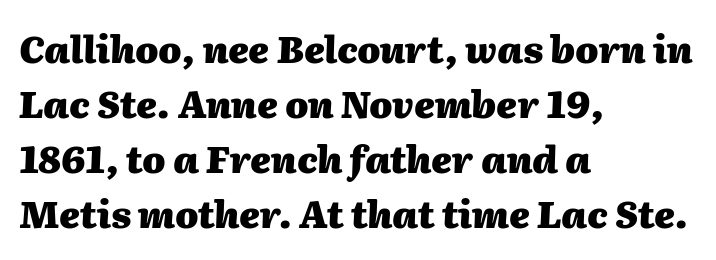
Italic? Definitely — the glyphs are oblique. A full-strength bold gives these letters their thick strokes. Bare-footed words on every line. Default kerning and tracking; the words read as compact shapes. Does the leading feel generous? No, just average. Looks like regular typesetting: each glyph gets only the width it needs.
